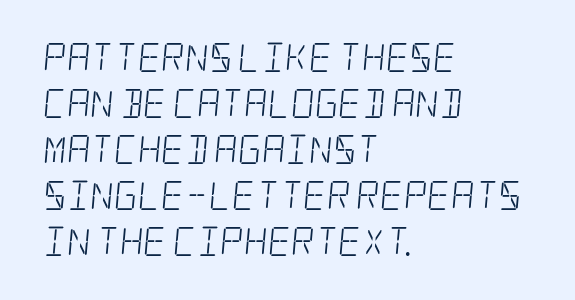
{"serif": "yes", "bold": "no", "weight": "light", "width": "condensed", "stroke_contrast": "low", "x_height": "large", "underline": "no", "align": "left", "line_spacing": "normal", "line_spacing_ratio": 1.59, "letter_spacing": "normal", "letter_spacing_em": 0.0, "glyph_px": 29}
